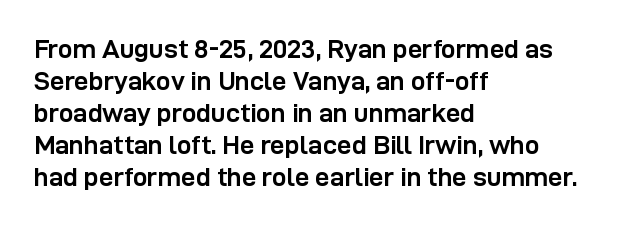
Alignment: flush left. A clean baseline with only descenders dipping below it. Vertical strokes here are truly vertical. Every letter is thick-stroked: bold, no question. A typesetter would call this zero additional tracking.
